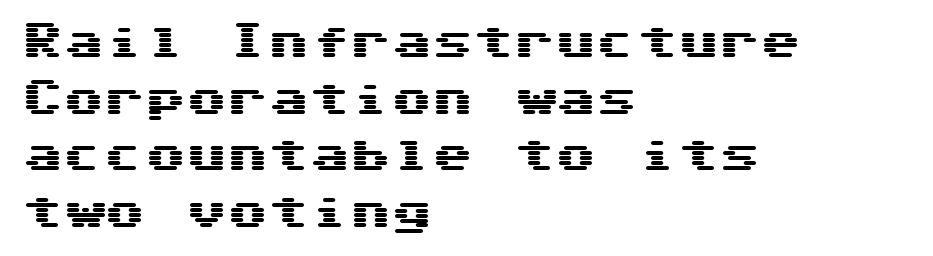
Q: Is the text italic (slanted)? A: No, it is upright.
Q: Is the typeface a serif or a sans-serif typeface? A: Sans-serif.
Q: Is the text underlined? A: No.
Q: How is the paragraph aligned? A: Left-aligned.
Q: Is the spacing between letters normal or unusually wide? A: Normal.
Q: Is the spacing between lines tight, normal or loose? A: Normal.
Q: Width (condensed, normal, or wide)? A: Wide.
Q: Stroke contrast? A: Medium.
Q: x-height? A: Medium.
Q: Monospaced? A: Yes.
